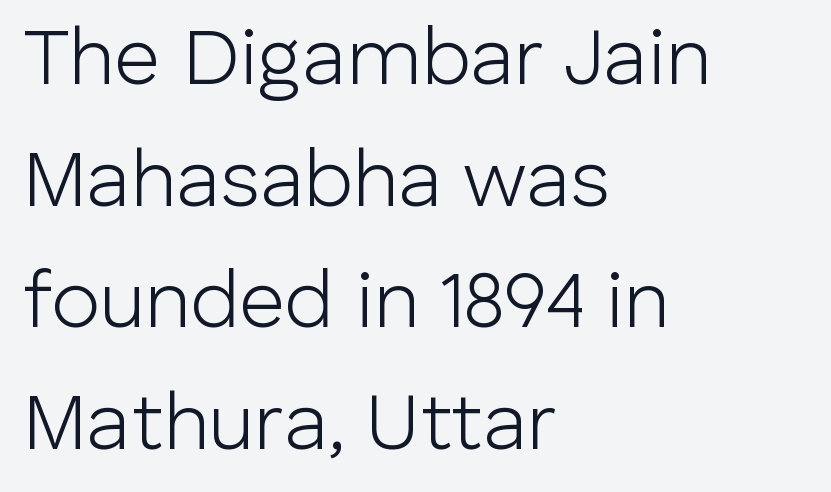
Each letter keeps its own natural width here, so spacing adapts to shape. The letters look calm and open, with moderate or lighter stems. In terms of leading, this rendering sits right in the middle. Grotesque or geometric, the face here clearly has no serifs.
